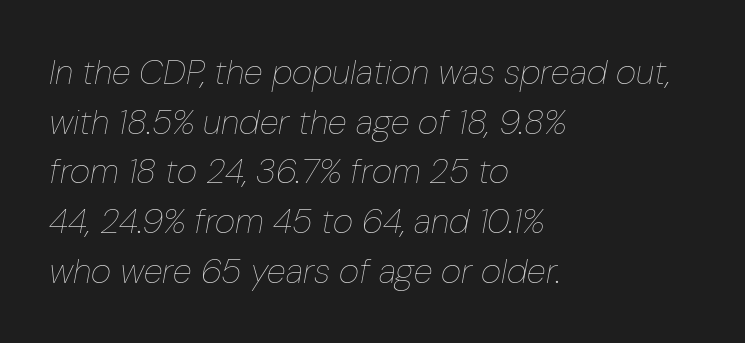
{"italic": "yes", "lean": "right", "slant_degrees": 10, "bold": "no", "weight": "thin", "width": "condensed", "stroke_contrast": "low", "x_height": "medium", "monospaced": "no", "underline": "no", "align": "left", "line_spacing": "normal", "line_spacing_ratio": 1.42, "letter_spacing": "normal", "letter_spacing_em": 0.0, "glyph_px": 35}
